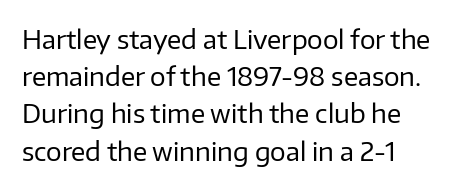
{"italic": "no", "bold": "no", "underline": "no", "align": "left", "line_spacing": "normal", "line_spacing_ratio": 1.43, "letter_spacing": "normal", "letter_spacing_em": 0.0, "glyph_px": 26}
